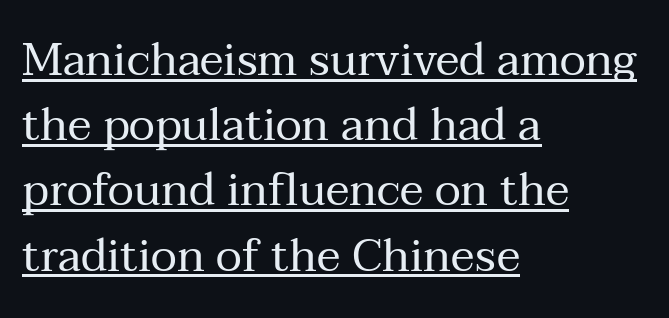
{"serif": "yes", "italic": "no", "bold": "no", "weight": "regular", "width": "normal", "stroke_contrast": "medium", "x_height": "medium", "monospaced": "no", "underline": "yes", "align": "left", "line_spacing": "normal", "line_spacing_ratio": 1.45, "letter_spacing": "normal", "letter_spacing_em": 0.0, "glyph_px": 45}
